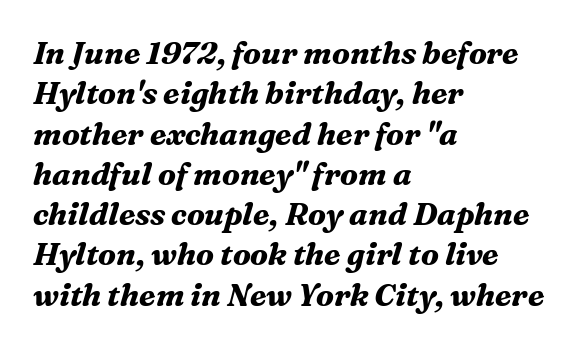
Rule under the text: the space is simply empty. Weight check: bold — yes, fully. The passage shown is typeset with a serif family. A typesetter would mark this as italic. Horizontally, the lines are justified to the leading edge only.
